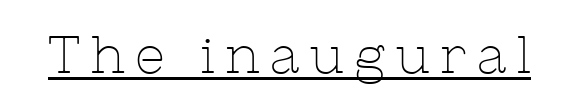
Q: Is the text bold? A: No.
Q: Is the text italic (slanted)? A: No, it is upright.
Q: Is the typeface a serif or a sans-serif typeface? A: Serif.
Q: Is the text underlined? A: Yes.
Q: Is the spacing between letters normal or unusually wide? A: Unusually wide.
Q: Width (condensed, normal, or wide)? A: Normal.
Q: Stroke contrast? A: Low.
Q: x-height? A: Medium.
Q: Monospaced? A: No.
